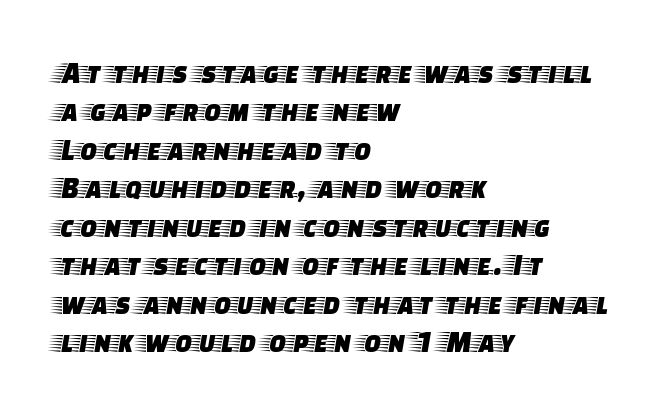
{"serif": "yes", "width": "wide", "stroke_contrast": "low", "x_height": "large", "monospaced": "no", "underline": "no", "align": "left", "line_spacing_ratio": 1.24, "letter_spacing": "normal", "letter_spacing_em": 0.0, "glyph_px": 31}
